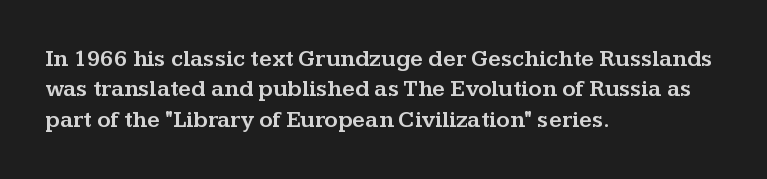
{"italic": "no", "underline": "no", "align": "left", "line_spacing": "normal", "line_spacing_ratio": 1.32, "letter_spacing": "normal", "letter_spacing_em": 0.0, "glyph_px": 23}
